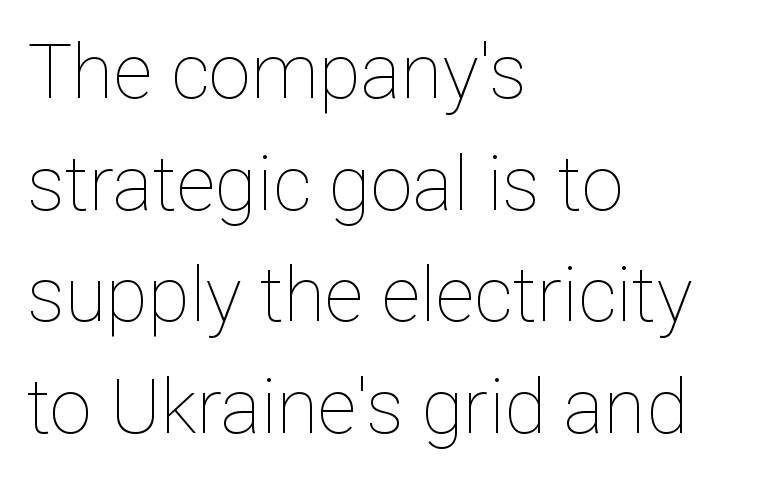
{"italic": "no", "bold": "no", "weight": "thin", "width": "normal", "stroke_contrast": "low", "x_height": "medium", "monospaced": "no", "underline": "no", "align": "left", "line_spacing": "normal", "line_spacing_ratio": 1.47, "letter_spacing": "normal", "letter_spacing_em": 0.0, "glyph_px": 76}
